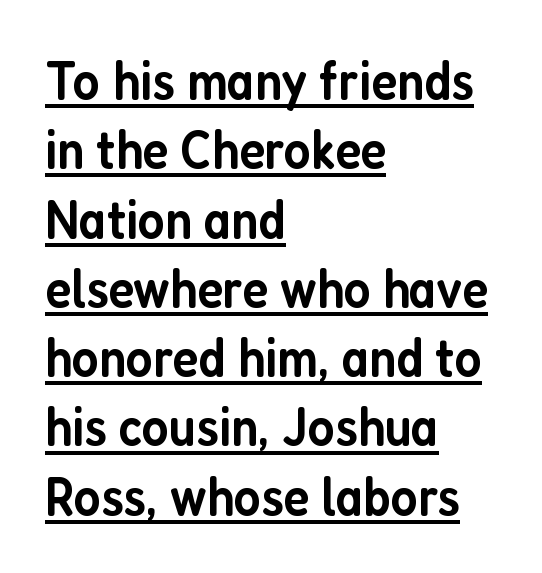
{"serif": "no", "italic": "no", "bold": "semi", "weight": "semibold", "width": "condensed", "stroke_contrast": "low", "x_height": "medium", "monospaced": "no", "underline": "yes", "align": "left", "line_spacing": "normal", "line_spacing_ratio": 1.26, "letter_spacing": "normal", "letter_spacing_em": 0.0, "glyph_px": 55}
